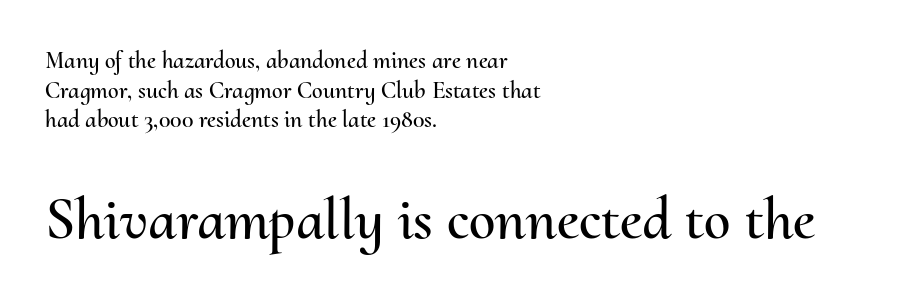
Q: Is the text italic (slanted)? A: No, it is upright.
Q: Is the text underlined? A: No.
Q: How is the paragraph aligned? A: Left-aligned.
Q: Is the spacing between letters normal or unusually wide? A: Normal.
Q: Which block of text is set in a larger size, the first (top) or the second (bottom)? A: The second (bottom) one.
Q: Width (condensed, normal, or wide)? A: Normal.
Q: Stroke contrast? A: Medium.
Q: x-height? A: Small.
Q: Monospaced? A: No.
